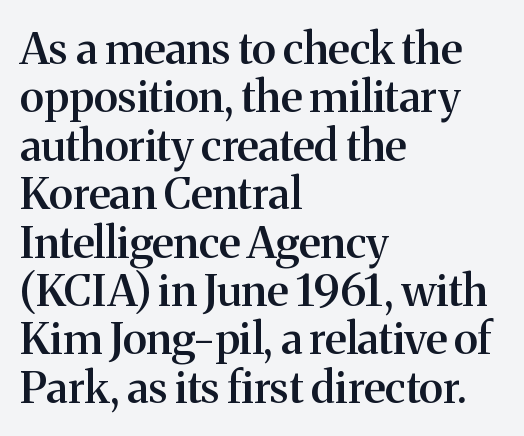
The image shows 44 px semibold serif type, upright; set left-aligned, tight line spacing (1.1x), normal letter spacing, not underlined; medium stroke contrast and a medium x-height.
